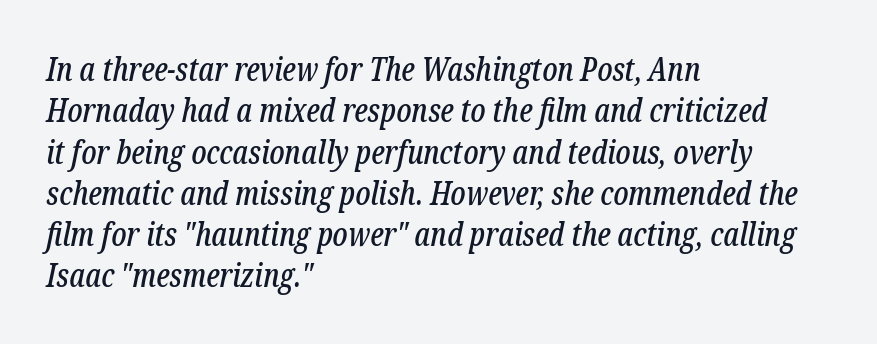
The image shows 32 px condensed serif type, italic (leaning right); set left-aligned, normal line spacing (1.29x), normal letter spacing, not underlined; low stroke contrast and a medium x-height.
